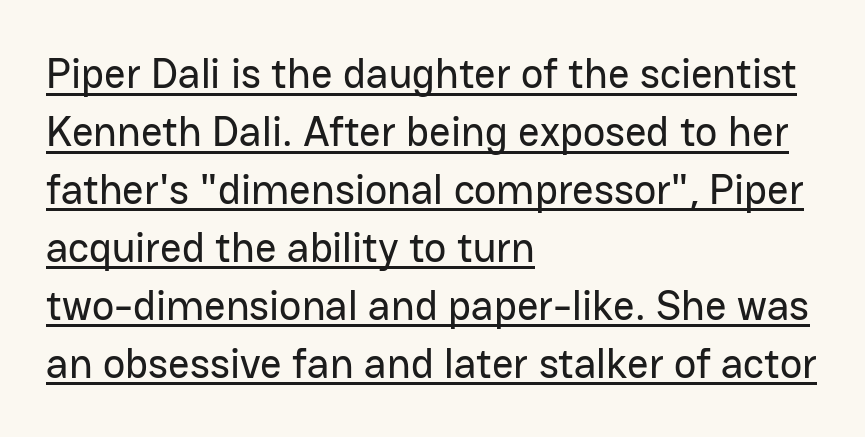
The image shows 42 px sans-serif type, upright; set left-aligned, normal line spacing (1.38x), normal letter spacing, underlined; low stroke contrast and a medium x-height.
